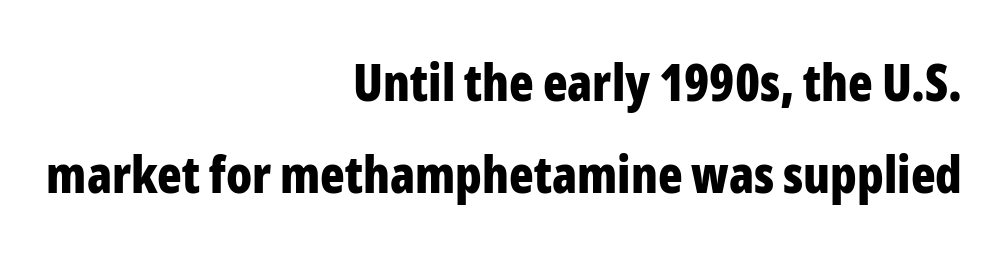
Tracking here is standard; glyphs follow each other at the usual distance. Words float on clear page, feet unadorned. Alignment: flush right. The face used here is proportionally spaced, like ordinary book or web type.
